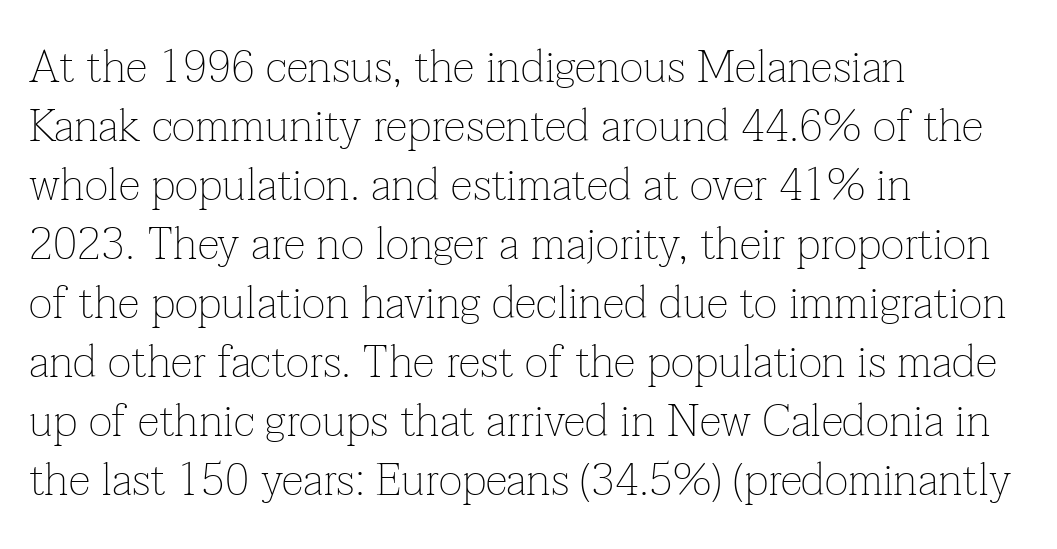
{"serif": "yes", "italic": "no", "bold": "no", "weight": "thin", "width": "normal", "stroke_contrast": "low", "x_height": "medium", "monospaced": "no", "underline": "no", "align": "left", "line_spacing": "normal", "line_spacing_ratio": 1.31, "letter_spacing": "normal", "letter_spacing_em": 0.0, "glyph_px": 45}
